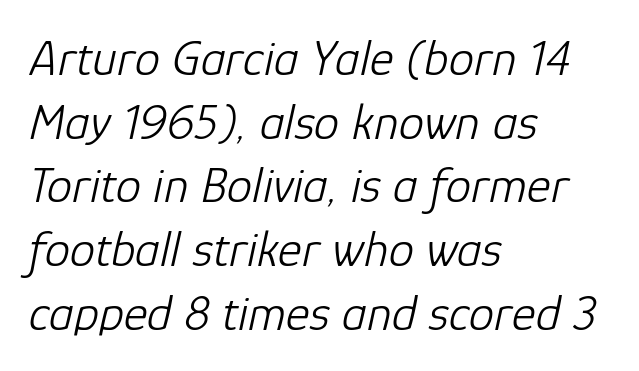
The image shows 51 px light type, italic (leaning right); set left-aligned, normal line spacing (1.25x), normal letter spacing, not underlined; low stroke contrast and a medium x-height.
